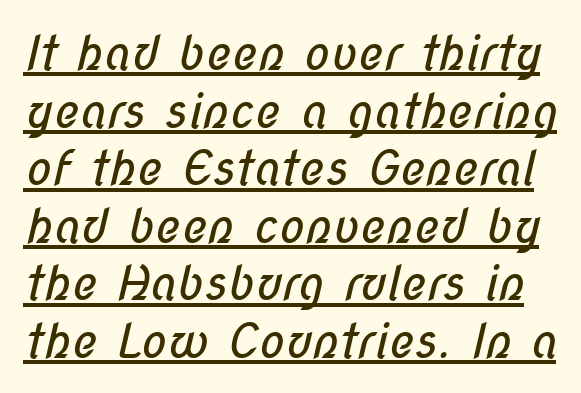
Stroke thickness stays within the range of a standard reading face or lighter. The typesetter has applied underlining to the passage shown. Caption: standard tracking, unaltered. This is sans-serif lettering, the kind often seen on screens and signage.
